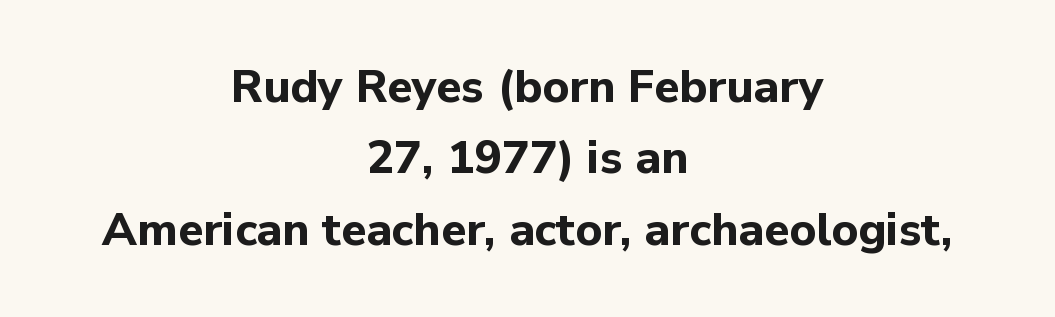
This rendering features lettering with no underline. The rows are spaced the way most documents space them. This is sans-serif lettering, the kind often seen on screens and signage. The passage shown has conventional tracking throughout.
